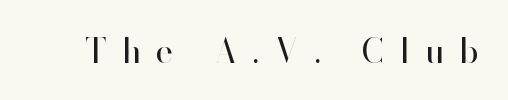
The cut favours lightness, reaching ordinary text weight at its darkest. Does extra space separate the letters? Yes, quite a lot of it. Just letters on the line, the space beneath them empty. Font category for this specimen: sans-serif.
